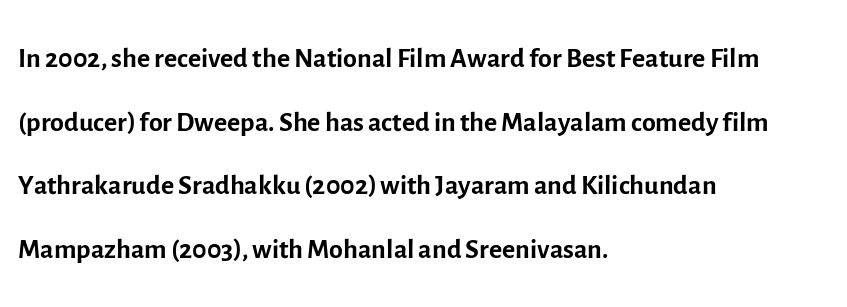
Q: Is the text bold? A: No.
Q: Is the text italic (slanted)? A: No, it is upright.
Q: Is the typeface a serif or a sans-serif typeface? A: Sans-serif.
Q: Is the text underlined? A: No.
Q: How is the paragraph aligned? A: Left-aligned.
Q: Is the spacing between letters normal or unusually wide? A: Normal.
Q: Is the spacing between lines tight, normal or loose? A: Normal.
Q: Width (condensed, normal, or wide)? A: Normal.
Q: x-height? A: Medium.
Q: Monospaced? A: No.
